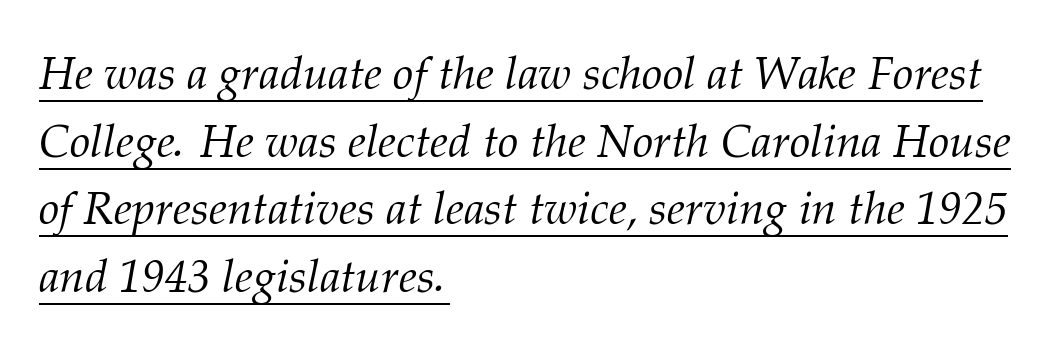
Short note: letters normally spaced. The typesetter chose a ragged-right arrangement here. The letters advance in unequal steps, a hallmark of proportional type. This is underlined copy, the kind a proofreader might mark for attention.
